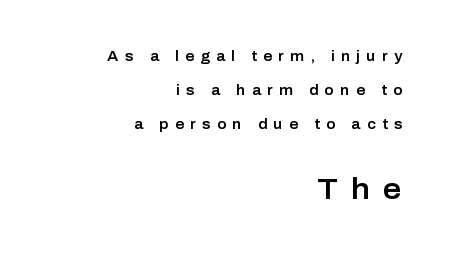
Q: Is the text italic (slanted)? A: No, it is upright.
Q: Is the typeface a serif or a sans-serif typeface? A: Sans-serif.
Q: Is the text underlined? A: No.
Q: How is the paragraph aligned? A: Right-aligned.
Q: Is the spacing between letters normal or unusually wide? A: Unusually wide.
Q: Is the spacing between lines tight, normal or loose? A: Loose.
Q: Which block of text is set in a larger size, the first (top) or the second (bottom)? A: The second (bottom) one.
Q: Width (condensed, normal, or wide)? A: Normal.
Q: Stroke contrast? A: Low.
Q: x-height? A: Medium.
Q: Monospaced? A: No.
